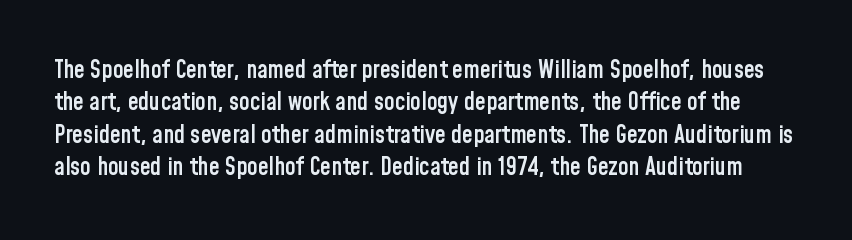
The image shows 24 px text type, upright; set normal line spacing (1.35x), normal letter spacing, not underlined.
